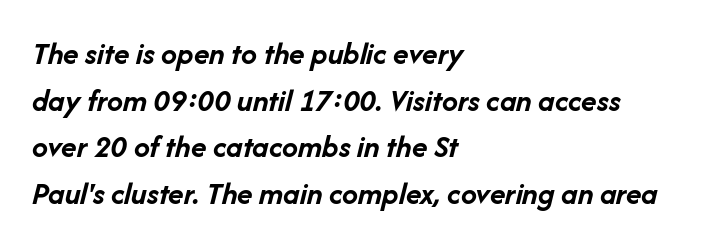
{"italic": "yes", "lean": "right", "slant_degrees": 14, "bold": "yes", "weight": "semibold", "width": "normal", "stroke_contrast": "low", "x_height": "medium", "monospaced": "no", "underline": "no", "align": "left", "line_spacing": "normal", "line_spacing_ratio": 1.46, "letter_spacing": "normal", "letter_spacing_em": 0.0, "glyph_px": 32}
